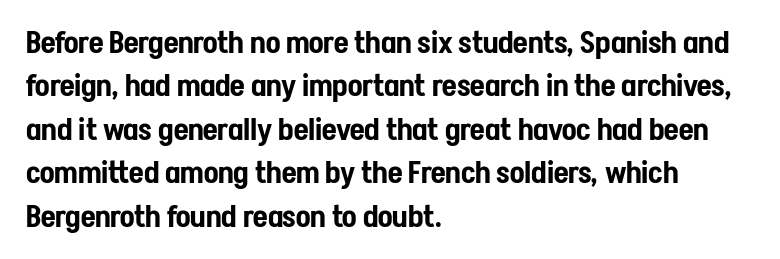
Layout note: lines flush left. The rendering uses natural spacing where letterforms have individual widths. Nope, not italic — everything's standing straight. The passage shown is typeset with a sans-serif family. The gap between lines stays unmarked.
